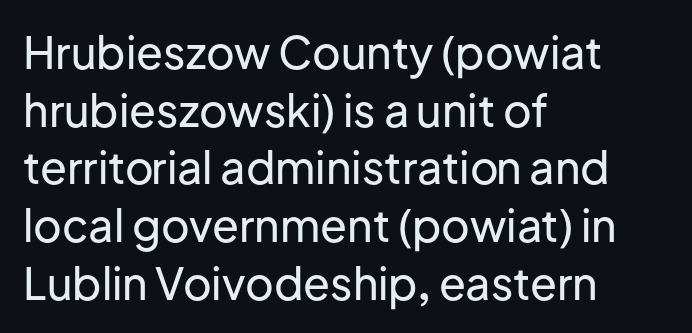
{"serif": "no", "italic": "no", "width": "normal", "stroke_contrast": "low", "x_height": "medium", "monospaced": "no", "underline": "no", "align": "left", "line_spacing": "normal", "line_spacing_ratio": 1.31, "letter_spacing": "normal", "letter_spacing_em": 0.0, "glyph_px": 44}
